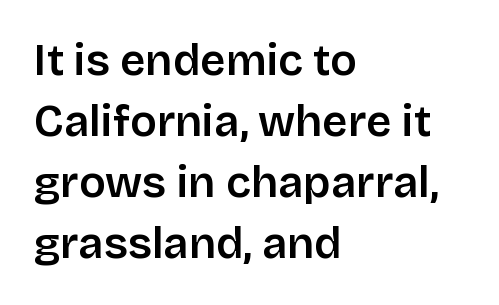
The image shows 44 px semibold sans-serif type, upright; set left-aligned, normal line spacing (1.39x), normal letter spacing, not underlined; low stroke contrast and a large x-height.
